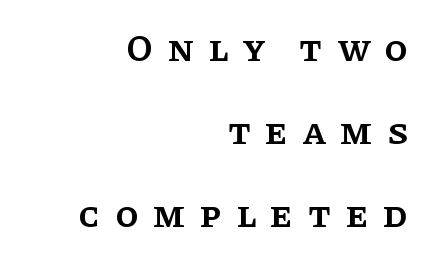
Each letter keeps its own natural width here, so spacing adapts to shape. The typesetting leans somewhat heavy: a semibold. The rendering uses a large line-height, opening up the rows. A clean baseline with only descenders dipping below it. Regarding serifs, this sample has them.
